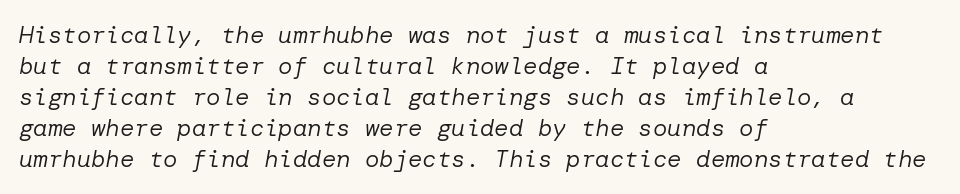
Q: Is the text bold? A: No.
Q: Is the text italic (slanted)? A: Yes, it leans right by about 10 degrees.
Q: Is the text underlined? A: No.
Q: How is the paragraph aligned? A: Left-aligned.
Q: Is the spacing between letters normal or unusually wide? A: Normal.
Q: Is the spacing between lines tight, normal or loose? A: Normal.
